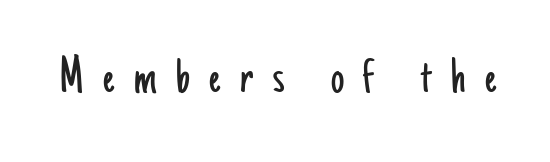
A typesetter would mark this as roman, not italic. Only glyphs here, with clear space below each row. Each word looks stretched out because of the extra space between its letters. The weight tops out at a normal text grade. Each letter keeps its own natural width here, so spacing adapts to shape.
